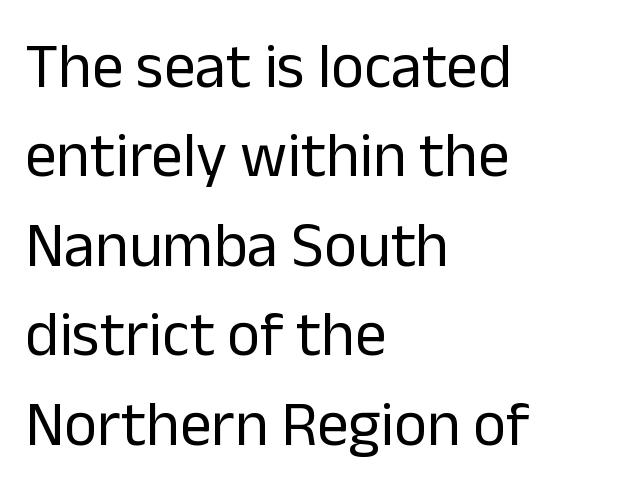
Q: Is the text bold? A: No.
Q: Is the text italic (slanted)? A: No, it is upright.
Q: Is the typeface a serif or a sans-serif typeface? A: Sans-serif.
Q: Is the text underlined? A: No.
Q: How is the paragraph aligned? A: Left-aligned.
Q: Is the spacing between letters normal or unusually wide? A: Normal.
Q: Is the spacing between lines tight, normal or loose? A: Normal.
Q: Width (condensed, normal, or wide)? A: Normal.
Q: Stroke contrast? A: Low.
Q: x-height? A: Medium.
Q: Monospaced? A: No.
